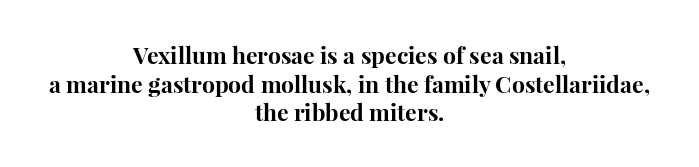
The image shows 23 px bold type, upright; set centered, normal line spacing (1.25x), normal letter spacing, not underlined.
